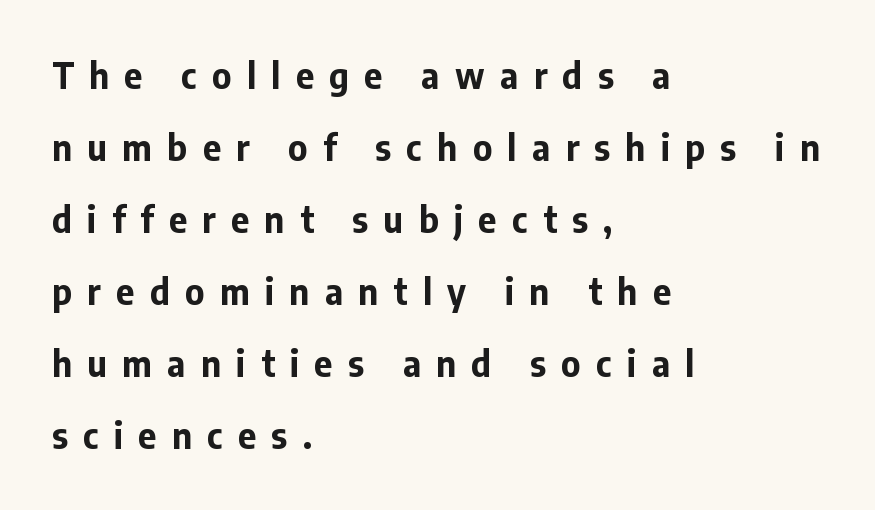
Q: Is the text bold? A: Yes.
Q: Is the text italic (slanted)? A: No, it is upright.
Q: Is the typeface a serif or a sans-serif typeface? A: Sans-serif.
Q: Is the text underlined? A: No.
Q: How is the paragraph aligned? A: Left-aligned.
Q: Is the spacing between letters normal or unusually wide? A: Unusually wide.
Q: Is the spacing between lines tight, normal or loose? A: Loose.
Q: Width (condensed, normal, or wide)? A: Normal.
Q: Stroke contrast? A: Low.
Q: x-height? A: Medium.
Q: Monospaced? A: No.
